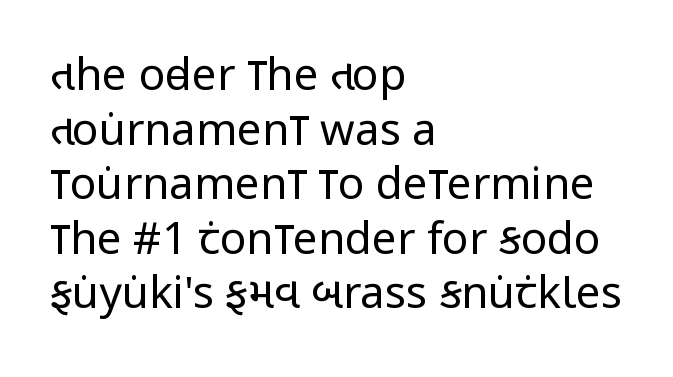
The image shows 44 px regular-weight, condensed sans-serif type, upright; set left-aligned, line spacing 1.24x, normal letter spacing, not underlined; low stroke contrast and a large x-height.
